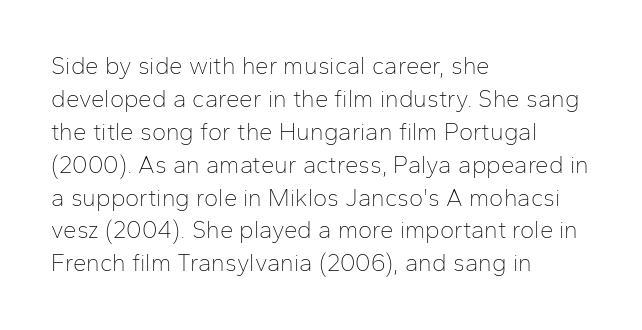
The image shows 24 px text type, upright; set left-aligned, normal line spacing (1.37x), normal letter spacing, not underlined.
